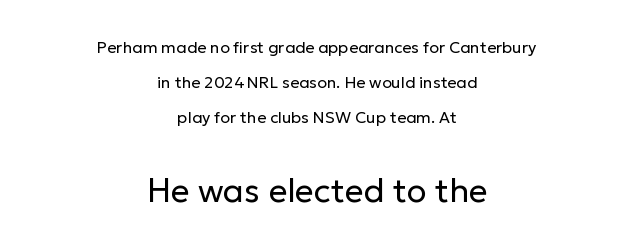
The image shows 33 px regular-weight sans-serif type, upright; set centered, loose line spacing (2.19x), normal letter spacing, not underlined; the second (bottom) block is 2.06x larger; low stroke contrast and a medium x-height.
